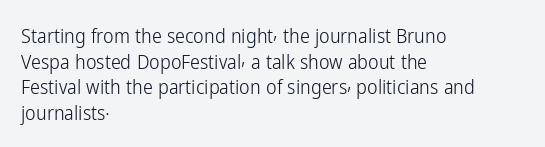
Q: Is the text bold? A: No.
Q: Is the text italic (slanted)? A: No, it is upright.
Q: Is the text underlined? A: No.
Q: How is the paragraph aligned? A: Left-aligned.
Q: Is the spacing between letters normal or unusually wide? A: Normal.
Q: Is the spacing between lines tight, normal or loose? A: Normal.
